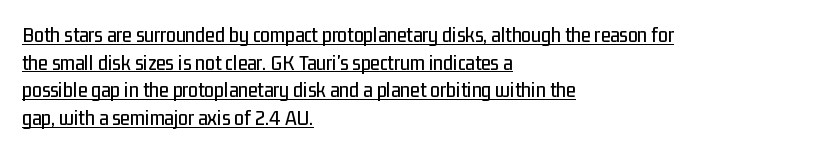
The image shows 22 px text type, upright; set left-aligned, normal line spacing (1.26x), normal letter spacing, underlined.
